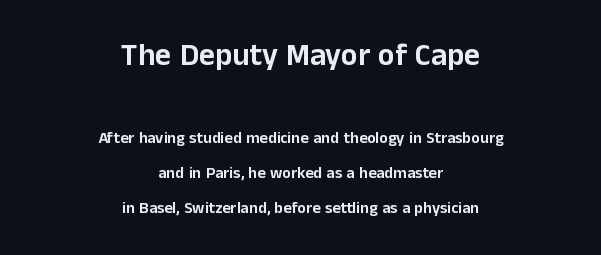
{"serif": "no", "italic": "no", "width": "normal", "stroke_contrast": "low", "x_height": "medium", "monospaced": "no", "underline": "no", "align": "center", "line_spacing": "loose", "line_spacing_ratio": 2.2, "letter_spacing": "normal", "letter_spacing_em": 0.0, "larger_block": "first", "size_ratio": 1.94, "glyph_px": 31}
